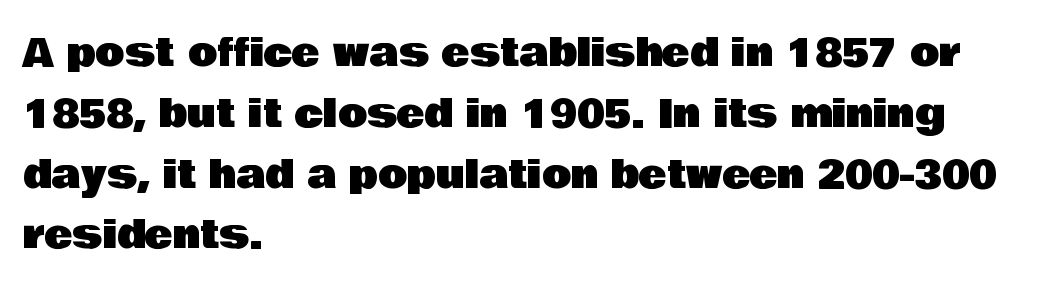
The passage shown stacks its lines at a standard gap. If you drew a line through each stem, it would be perfectly vertical. These lines keep a tight, regular rhythm from letter to letter. The space beneath each line is pristine and unruled.
